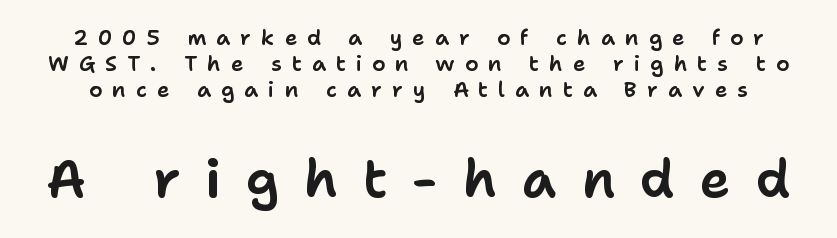
The image shows 52 px sans-serif type, upright; set normal line spacing (1.25x), unusually wide letter spacing (+0.48 em), not underlined; the second (bottom) block is 2.48x larger; low stroke contrast and a medium x-height.
